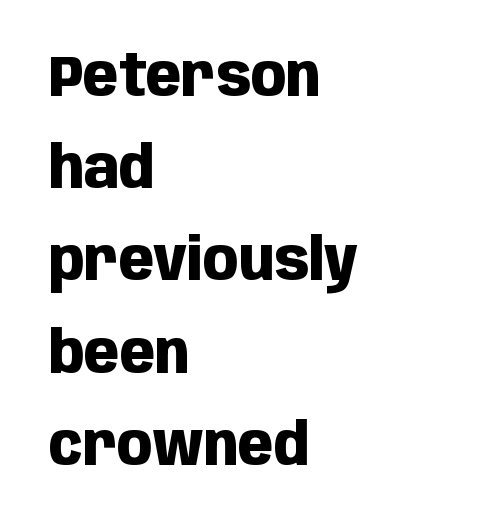
A typesetter would call this proportional, since set widths differ per character. This rendering employs a face without finishing strokes, i.e., a sans-serif. This rendering uses left alignment, leaving the right contour irregular. A full-strength bold gives these letters their thick strokes. In terms of leading, this rendering sits right in the middle. The gap between lines stays unmarked.
